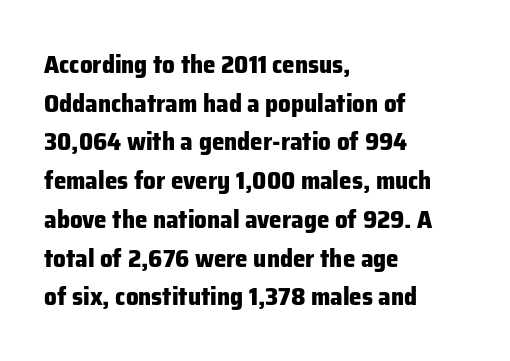
{"italic": "no", "bold": "yes", "underline": "no", "align": "left", "line_spacing": "normal", "line_spacing_ratio": 1.55, "letter_spacing": "normal", "letter_spacing_em": 0.0, "glyph_px": 25}
